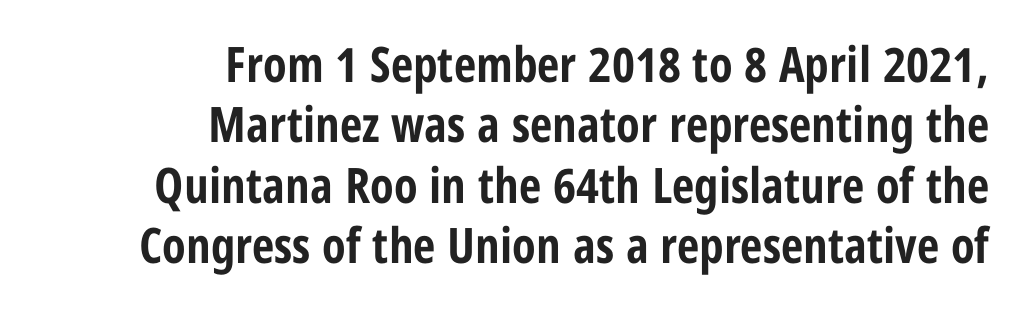
Q: Is the text bold? A: Yes.
Q: Is the text italic (slanted)? A: No, it is upright.
Q: Is the typeface a serif or a sans-serif typeface? A: Sans-serif.
Q: Is the text underlined? A: No.
Q: How is the paragraph aligned? A: Right-aligned.
Q: Is the spacing between letters normal or unusually wide? A: Normal.
Q: Width (condensed, normal, or wide)? A: Condensed.
Q: Stroke contrast? A: Low.
Q: x-height? A: Medium.
Q: Monospaced? A: No.
